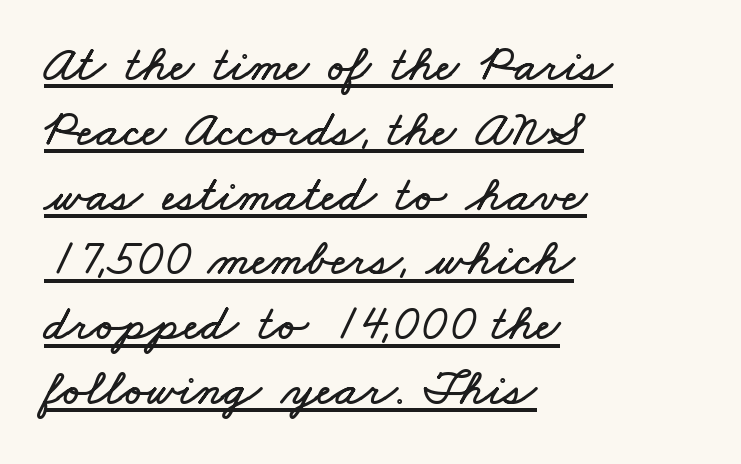
{"width": "wide", "stroke_contrast": "low", "x_height": "small", "monospaced": "no", "underline": "yes", "align": "left", "line_spacing": "normal", "line_spacing_ratio": 1.27, "letter_spacing": "normal", "letter_spacing_em": 0.0, "glyph_px": 51}
